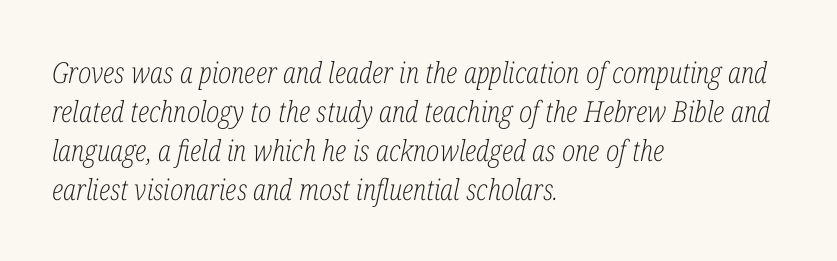
{"serif": "yes", "italic": "yes", "lean": "right", "slant_degrees": 12, "bold": "no", "weight": "light", "width": "condensed", "stroke_contrast": "low", "x_height": "medium", "monospaced": "no", "underline": "no", "align": "left", "line_spacing": "normal", "line_spacing_ratio": 1.34, "letter_spacing": "normal", "letter_spacing_em": 0.0, "glyph_px": 29}
